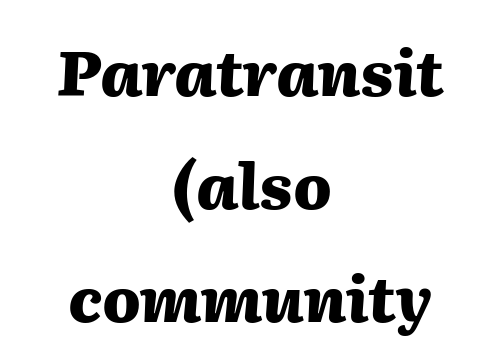
The tracking reads as untouched default to a designer's eye. Does the copy run flush right? No — it is centered line by line. Set as a true bold cut, around the 700 mark. Rule under the text: the space is simply empty. Italic: yes, the glyphs are oblique. Proportional: the letters do not fall into vertical columns.
